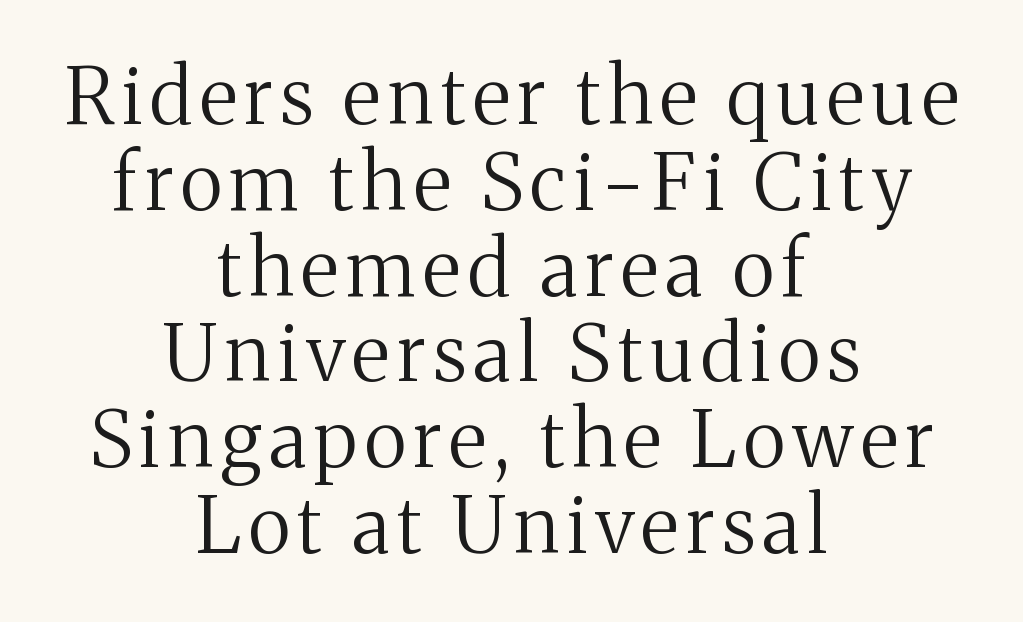
{"serif": "yes", "italic": "no", "bold": "no", "weight": "regular", "width": "normal", "stroke_contrast": "medium", "x_height": "medium", "monospaced": "no", "underline": "no", "align": "center", "line_spacing": "tight", "line_spacing_ratio": 1.1, "glyph_px": 78}
